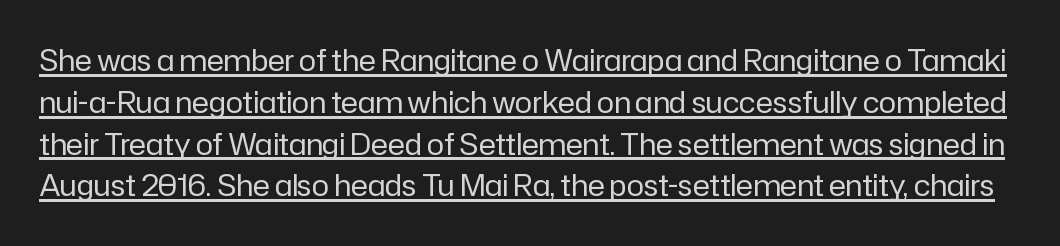
{"serif": "no", "italic": "no", "bold": "no", "weight": "regular", "width": "normal", "stroke_contrast": "low", "x_height": "medium", "monospaced": "no", "underline": "yes", "line_spacing": "normal", "line_spacing_ratio": 1.44, "letter_spacing": "normal", "letter_spacing_em": 0.0, "glyph_px": 29}
